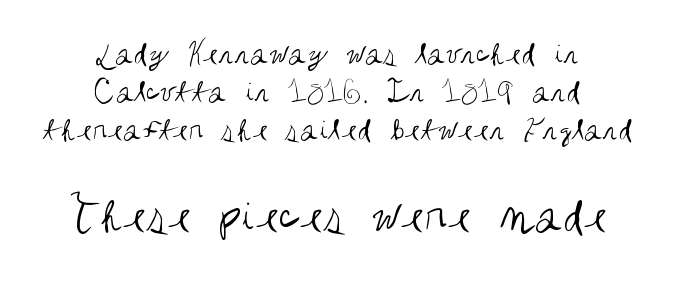
On a weight scale, this lands at 450 or below. The lower block of text is set noticeably larger than the block above it. This rendering leaves character spacing at its baseline value.
